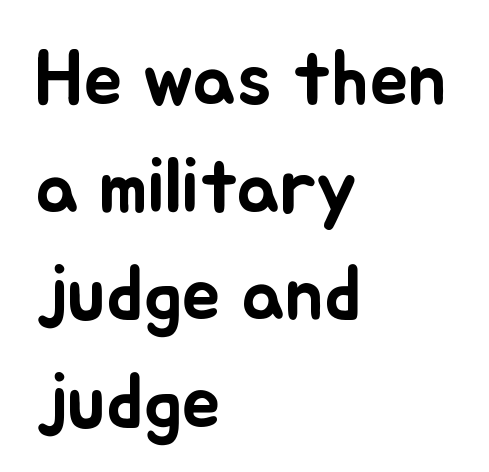
{"italic": "no", "width": "normal", "stroke_contrast": "low", "x_height": "small", "monospaced": "no", "underline": "no", "align": "left", "line_spacing": "normal", "line_spacing_ratio": 1.38, "letter_spacing": "normal", "letter_spacing_em": 0.0, "glyph_px": 78}
